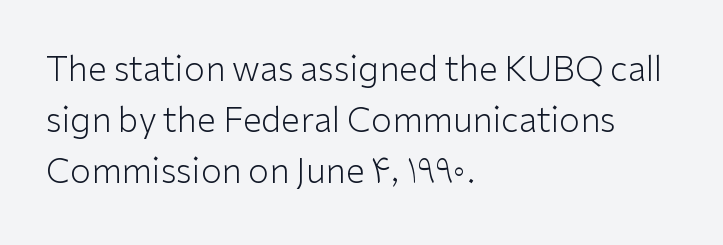
Q: Is the text bold? A: No.
Q: Is the text italic (slanted)? A: No, it is upright.
Q: Is the typeface a serif or a sans-serif typeface? A: Sans-serif.
Q: Is the text underlined? A: No.
Q: How is the paragraph aligned? A: Left-aligned.
Q: Is the spacing between letters normal or unusually wide? A: Normal.
Q: Is the spacing between lines tight, normal or loose? A: Normal.
Q: Width (condensed, normal, or wide)? A: Normal.
Q: Stroke contrast? A: Low.
Q: x-height? A: Medium.
Q: Monospaced? A: No.
